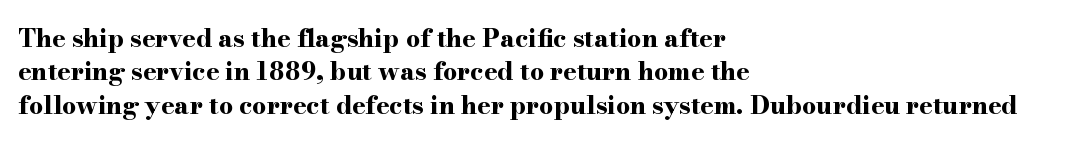
Q: Is the text bold? A: Yes.
Q: Is the text italic (slanted)? A: No, it is upright.
Q: Is the text underlined? A: No.
Q: How is the paragraph aligned? A: Left-aligned.
Q: Is the spacing between letters normal or unusually wide? A: Normal.
Q: Is the spacing between lines tight, normal or loose? A: Normal.
